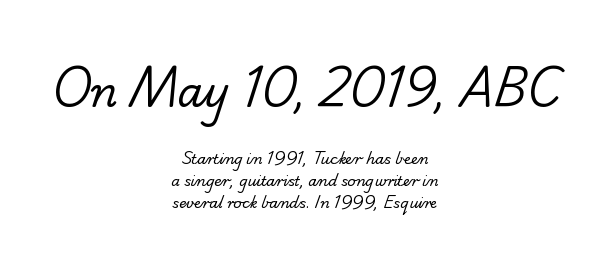
Q: Is the text bold? A: No.
Q: Is the typeface a serif or a sans-serif typeface? A: Sans-serif.
Q: Is the text underlined? A: No.
Q: How is the paragraph aligned? A: Centered.
Q: Is the spacing between letters normal or unusually wide? A: Normal.
Q: Is the spacing between lines tight, normal or loose? A: Normal.
Q: Which block of text is set in a larger size, the first (top) or the second (bottom)? A: The first (top) one.
Q: Width (condensed, normal, or wide)? A: Normal.
Q: Stroke contrast? A: Low.
Q: x-height? A: Small.
Q: Monospaced? A: No.
